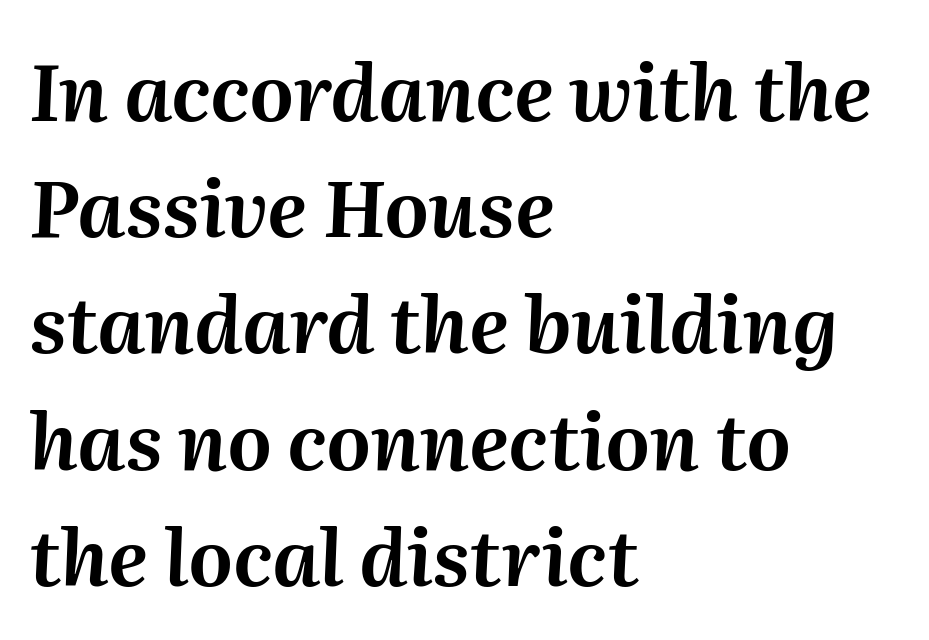
This rendering leaves character spacing at its baseline value. Decoration check: the copy has no underline. Do the characters align in a grid? No, the font is proportional. Is there much room between lines? A standard amount, neither cramped nor airy. Looking at the ascenders, they clearly lean.
